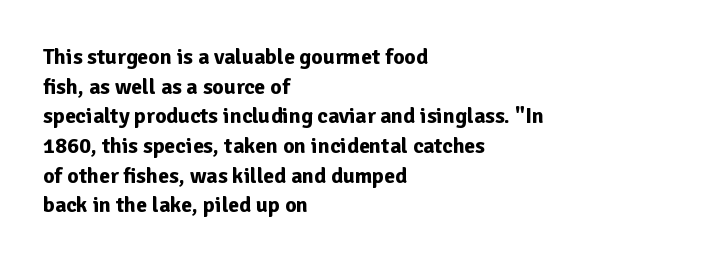
Q: Is the text bold? A: Yes.
Q: Is the text italic (slanted)? A: No, it is upright.
Q: Is the text underlined? A: No.
Q: How is the paragraph aligned? A: Left-aligned.
Q: Is the spacing between letters normal or unusually wide? A: Normal.
Q: Is the spacing between lines tight, normal or loose? A: Normal.
